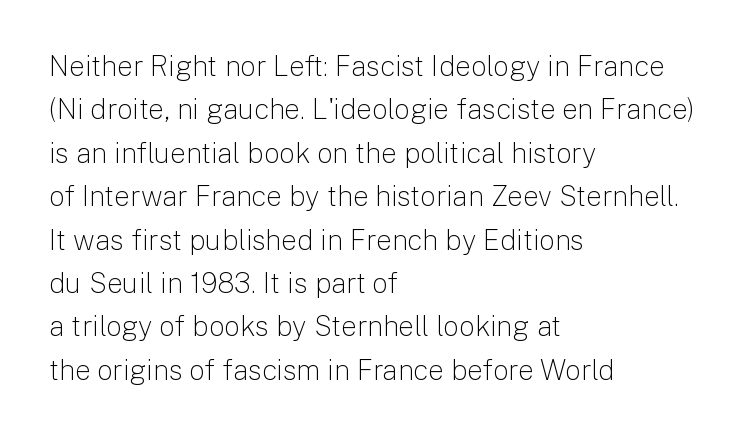
{"serif": "no", "italic": "no", "bold": "no", "weight": "light", "width": "normal", "stroke_contrast": "low", "x_height": "medium", "monospaced": "no", "underline": "no", "align": "left", "line_spacing": "normal", "line_spacing_ratio": 1.55, "letter_spacing": "normal", "letter_spacing_em": 0.0, "glyph_px": 28}
